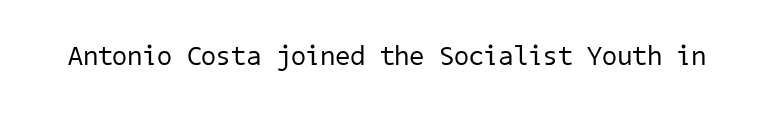
The line texture is even and compact thanks to regular tracking. Glance below the letters and you will spot only blank space. Heft: none added — not bold.
